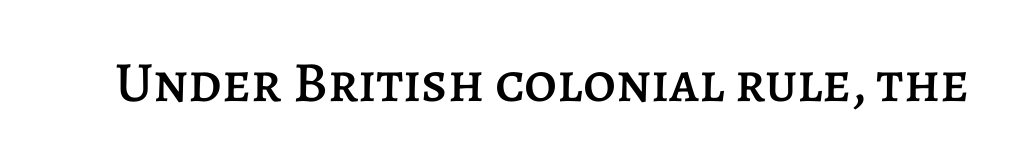
Note the varied advance widths — an 'i' is clearly narrower than an 'm'. This sample uses an upright cut, with every glyph sitting square on the baseline. Nobody drew a line under any word here. Inter-character spacing is left at the font's built-in metrics.
